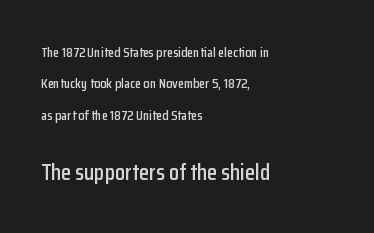
The image shows 23 px text type, upright; set left-aligned, loose line spacing (2.24x), normal letter spacing, not underlined; the second (bottom) block is 1.64x larger.
